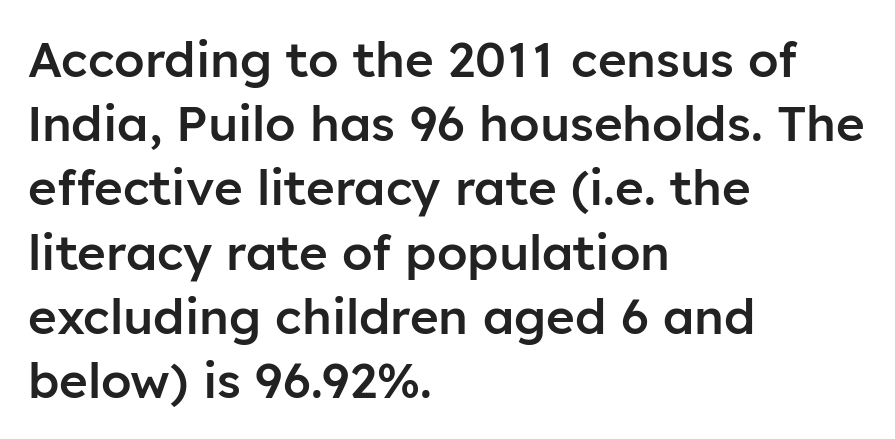
The space beneath each line is pristine and unruled. Horizontal alignment here is leftward, the default for most running prose. Proportional: the letters do not fall into vertical columns. The typesetting leans somewhat heavy: a semibold. Ascenders rise straight up at ninety degrees.
